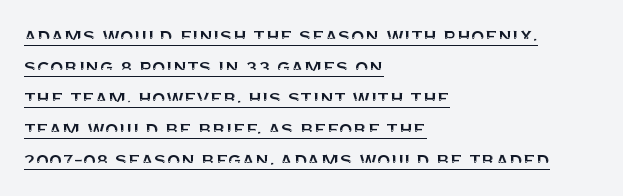
Q: Is the text italic (slanted)? A: No, it is upright.
Q: Is the text underlined? A: Yes.
Q: How is the paragraph aligned? A: Left-aligned.
Q: Is the spacing between letters normal or unusually wide? A: Normal.
Q: Is the spacing between lines tight, normal or loose? A: Normal.
